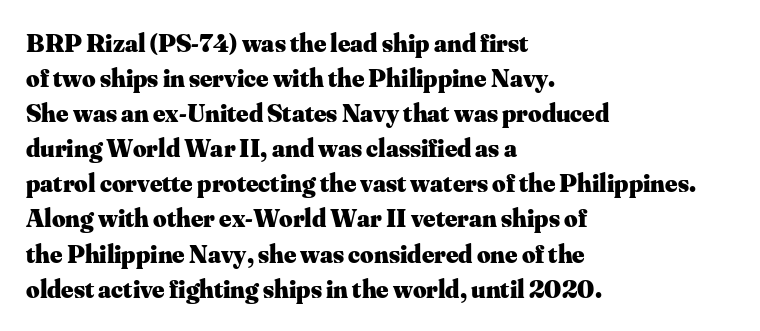
Q: Is the text bold? A: Yes.
Q: Is the text italic (slanted)? A: No, it is upright.
Q: Is the text underlined? A: No.
Q: How is the paragraph aligned? A: Left-aligned.
Q: Is the spacing between letters normal or unusually wide? A: Normal.
Q: Is the spacing between lines tight, normal or loose? A: Normal.
